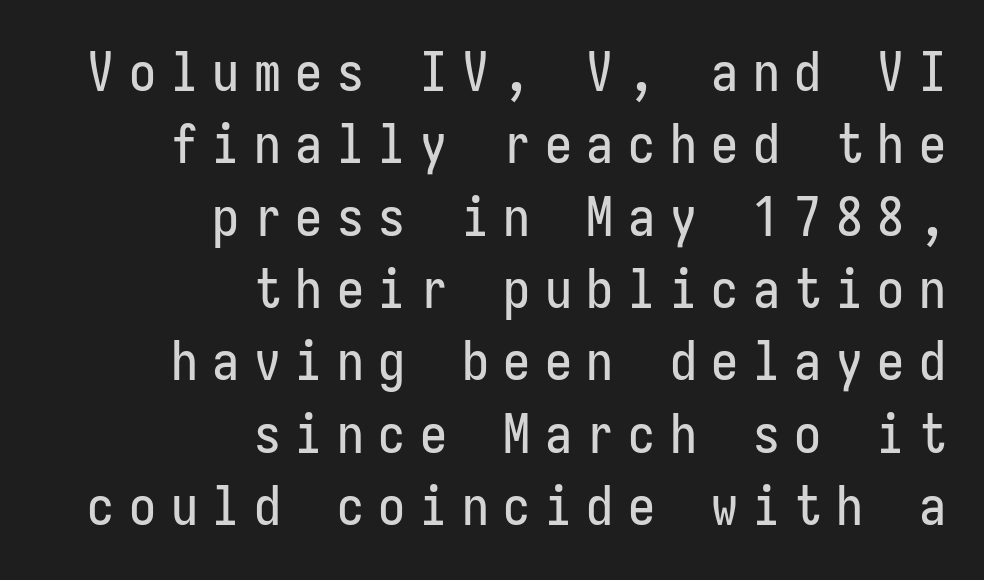
The image shows 54 px condensed sans-serif type, upright; set right-aligned, normal line spacing (1.34x), unusually wide letter spacing (+0.27 em), not underlined; low stroke contrast and a medium x-height.
